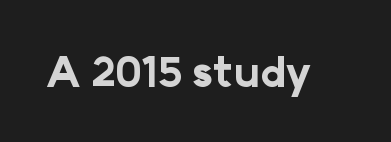
Q: Is the text bold? A: Yes.
Q: Is the text italic (slanted)? A: No, it is upright.
Q: Is the typeface a serif or a sans-serif typeface? A: Sans-serif.
Q: Is the text underlined? A: No.
Q: Is the spacing between letters normal or unusually wide? A: Normal.
Q: Width (condensed, normal, or wide)? A: Normal.
Q: Stroke contrast? A: Low.
Q: x-height? A: Medium.
Q: Monospaced? A: No.
